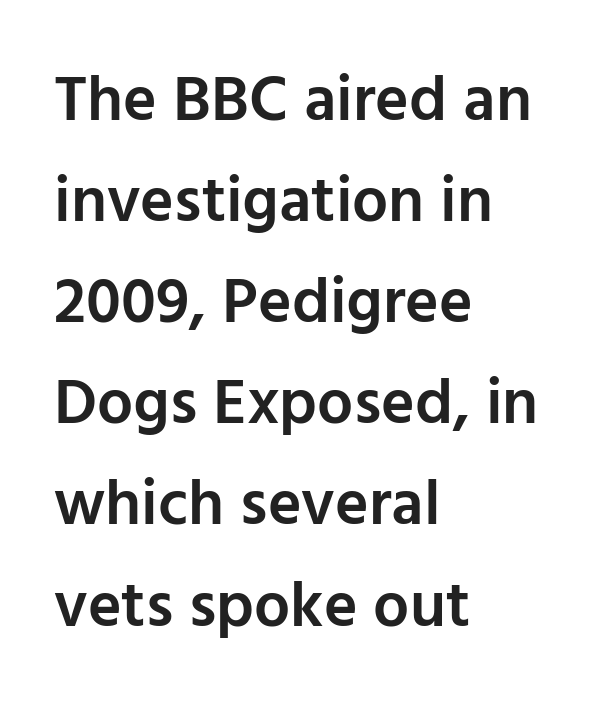
This is the regular roman posture of the typeface. Descenders are the only things crossing below the line. Weight: semibold (demi). Successive baselines arrive at the customary interval. How are the letters spaced? Ordinarily, with no added tracking.
